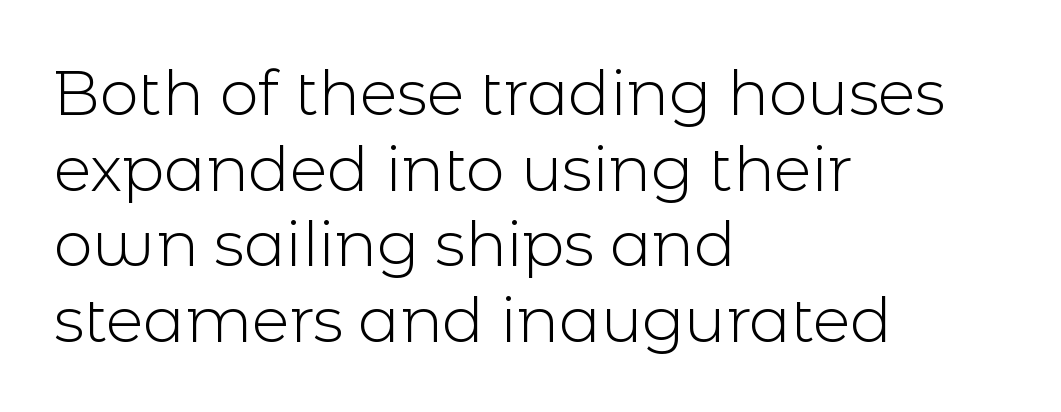
The gap between lines stays unmarked. The characters are drawn with everyday or finer stroke widths. Standard letterfit; no display-style spreading of the glyphs. The lettering holds an erect, upright posture throughout.
